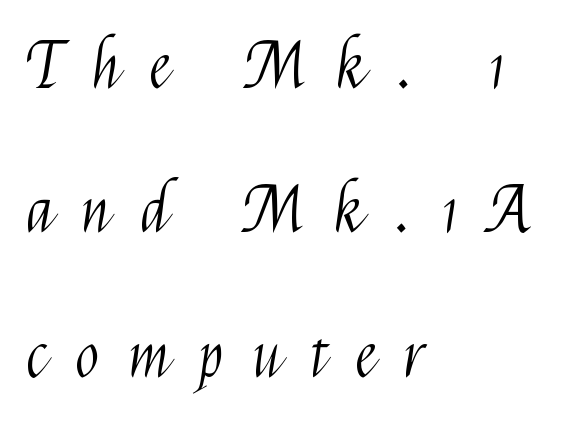
Q: Is the text bold? A: No.
Q: Is the text italic (slanted)? A: Yes.
Q: Is the typeface a serif or a sans-serif typeface? A: Sans-serif.
Q: Is the text underlined? A: No.
Q: How is the paragraph aligned? A: Left-aligned.
Q: Is the spacing between letters normal or unusually wide? A: Unusually wide.
Q: Is the spacing between lines tight, normal or loose? A: Loose.
Q: Width (condensed, normal, or wide)? A: Condensed.
Q: Stroke contrast? A: Medium.
Q: x-height? A: Medium.
Q: Monospaced? A: No.
